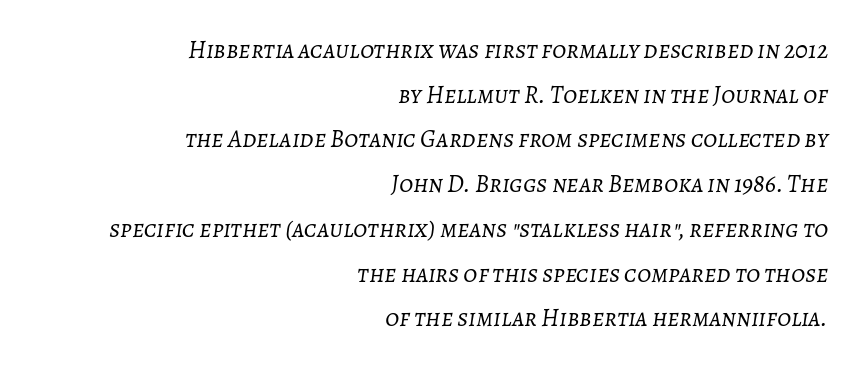
The image shows 25 px text type, italic (leaning right); set right-aligned, line spacing 1.79x, normal letter spacing, not underlined.
